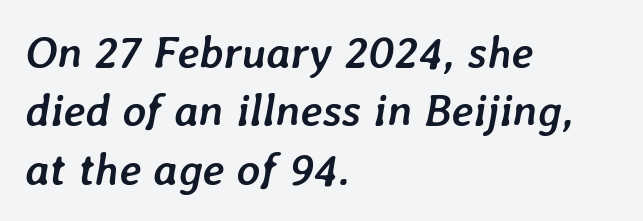
{"italic": "yes", "lean": "right", "slant_degrees": 7, "bold": "yes", "weight": "semibold", "width": "normal", "stroke_contrast": "low", "x_height": "medium", "monospaced": "no", "underline": "no", "align": "left", "line_spacing": "normal", "line_spacing_ratio": 1.3, "letter_spacing": "normal", "letter_spacing_em": 0.0, "glyph_px": 45}
